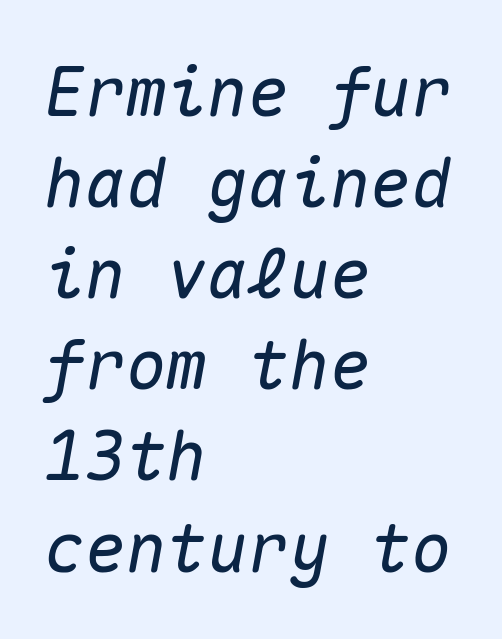
Caption: multi-line text, flush left, ragged right. Short note: letters normally spaced. Slant detected: the letters are inclined. Lines of text with bare space underneath. Normally led — the rows are evenly, conventionally spaced. The passage shown is typed in a monospace face where columns stay perfectly aligned.
